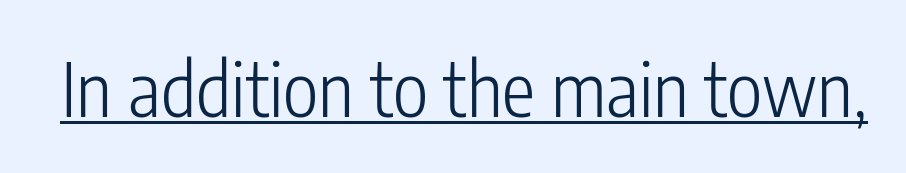
{"serif": "no", "italic": "no", "bold": "no", "weight": "light", "width": "condensed", "stroke_contrast": "low", "x_height": "medium", "monospaced": "no", "underline": "yes", "letter_spacing": "normal", "letter_spacing_em": 0.0, "glyph_px": 75}
